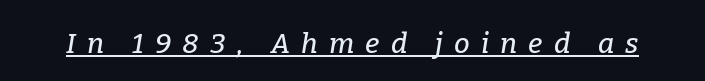
{"serif": "yes", "italic": "yes", "lean": "right", "slant_degrees": 9, "width": "normal", "stroke_contrast": "low", "x_height": "medium", "monospaced": "no", "underline": "yes", "letter_spacing": "wide", "letter_spacing_em": 0.4, "glyph_px": 28}
